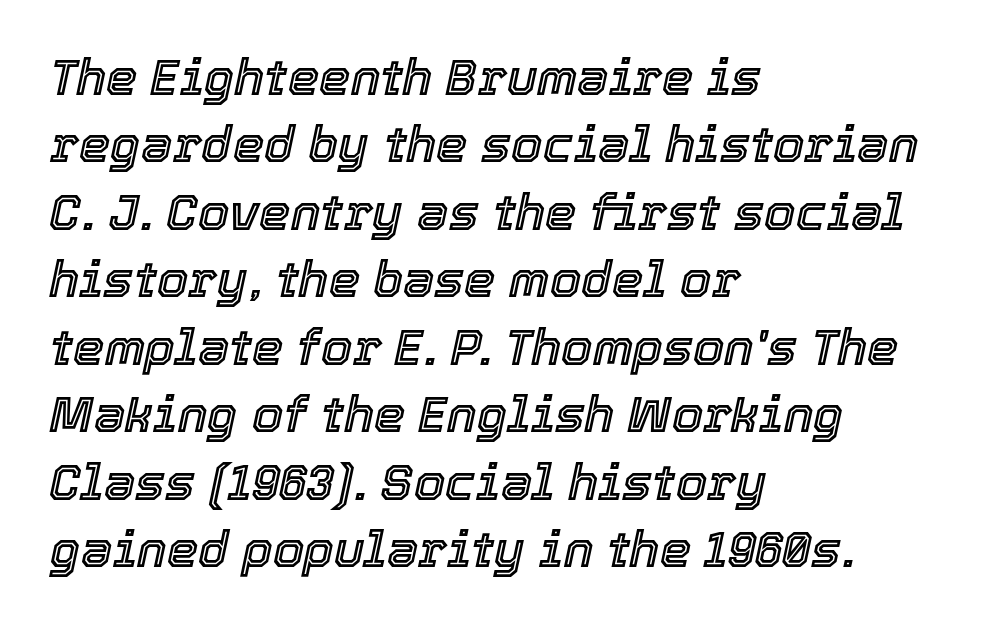
{"italic": "yes", "lean": "right", "slant_degrees": 12, "width": "normal", "x_height": "medium", "monospaced": "no", "underline": "no", "align": "left", "line_spacing": "normal", "line_spacing_ratio": 1.35, "letter_spacing": "normal", "letter_spacing_em": 0.0, "glyph_px": 50}
